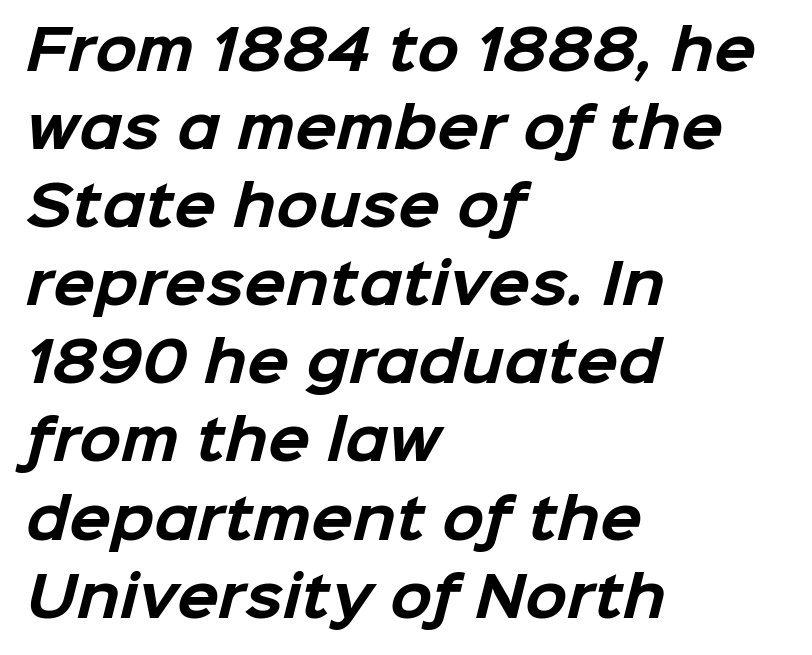
The image shows 55 px bold sans-serif type; set left-aligned, normal line spacing (1.42x), normal letter spacing, not underlined; low stroke contrast and a medium x-height.
